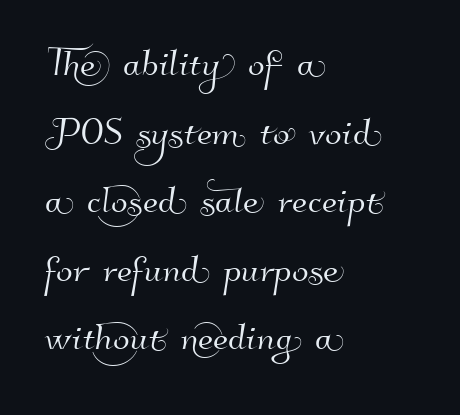
Only glyphs here, with clear space below each row. Are there feet on the stems? There aren't — it's a sans. Every row of glyphs begins at an identical x-position on the left. Proportional: the letters do not fall into vertical columns. The designer left line spacing at the default. Here the glyphs are tracked normally, forming tight word shapes.
